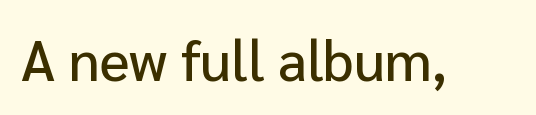
The image shows 56 px sans-serif type, upright; set normal letter spacing, not underlined; low stroke contrast and a medium x-height.
